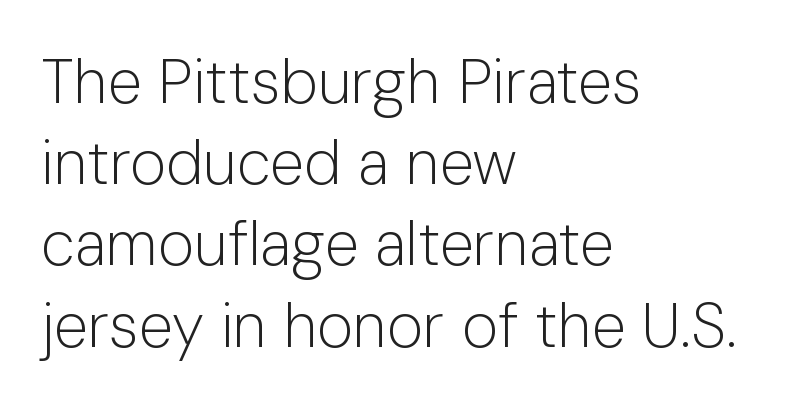
The image shows 62 px light sans-serif type, upright; set left-aligned, normal line spacing (1.31x), normal letter spacing, not underlined; low stroke contrast and a medium x-height.
